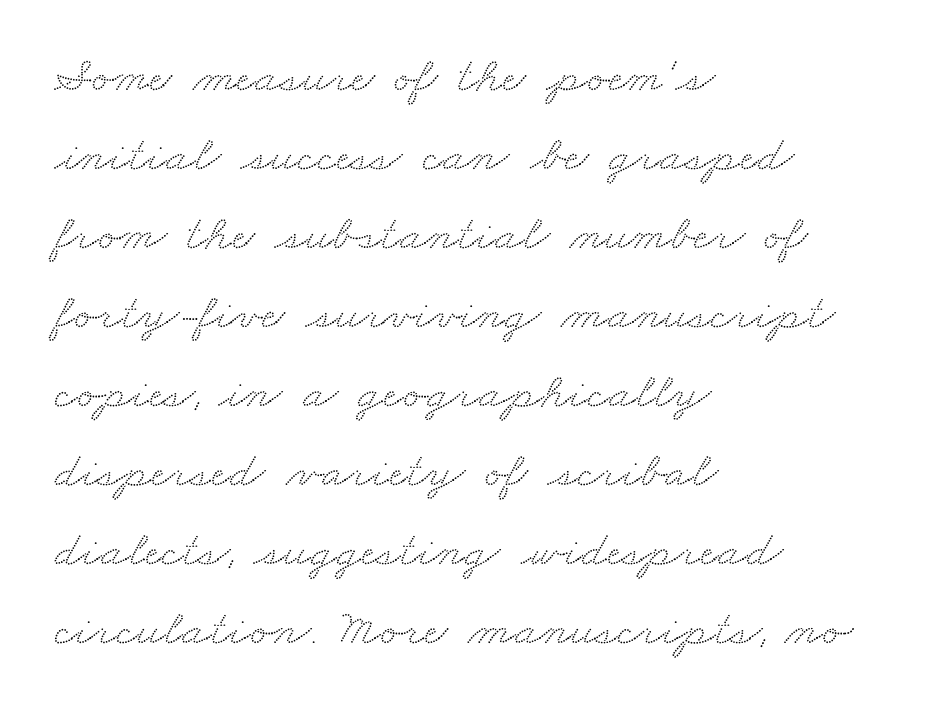
{"serif": "yes", "width": "wide", "stroke_contrast": "medium", "x_height": "small", "monospaced": "no", "underline": "no", "align": "left", "line_spacing": "normal", "line_spacing_ratio": 1.55, "letter_spacing": "normal", "letter_spacing_em": 0.0, "glyph_px": 51}
